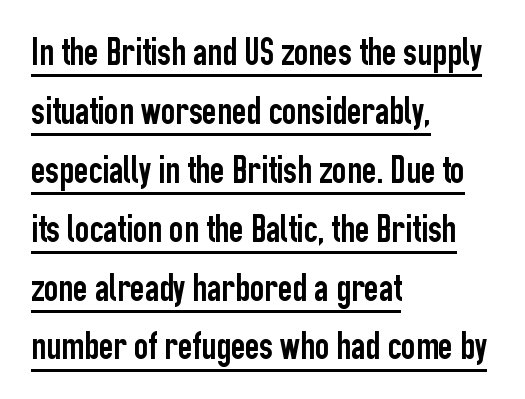
Q: Is the text italic (slanted)? A: No, it is upright.
Q: Is the typeface a serif or a sans-serif typeface? A: Sans-serif.
Q: Is the text underlined? A: Yes.
Q: How is the paragraph aligned? A: Left-aligned.
Q: Is the spacing between letters normal or unusually wide? A: Normal.
Q: Is the spacing between lines tight, normal or loose? A: Normal.
Q: Width (condensed, normal, or wide)? A: Condensed.
Q: Stroke contrast? A: Low.
Q: x-height? A: Medium.
Q: Monospaced? A: No.
